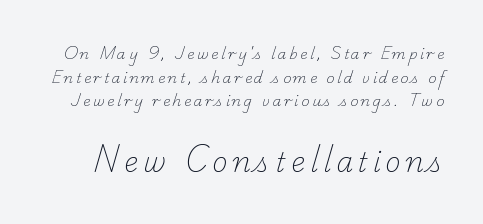
Words float on clear page, feet unadorned. Note: smaller setting up top, larger setting below. Weight class: somewhere from thin through regular. Vertical spacing — default.
